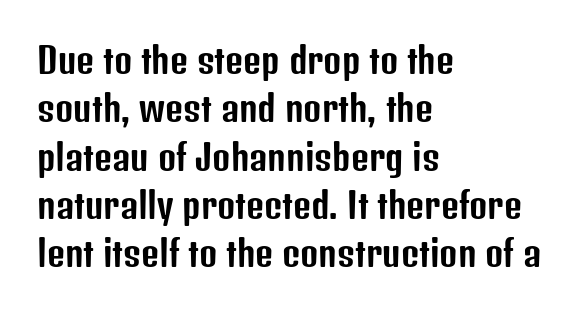
{"serif": "no", "italic": "no", "width": "condensed", "stroke_contrast": "low", "x_height": "medium", "monospaced": "no", "underline": "no", "align": "left", "line_spacing": "normal", "line_spacing_ratio": 1.38, "letter_spacing": "normal", "letter_spacing_em": 0.0, "glyph_px": 35}
